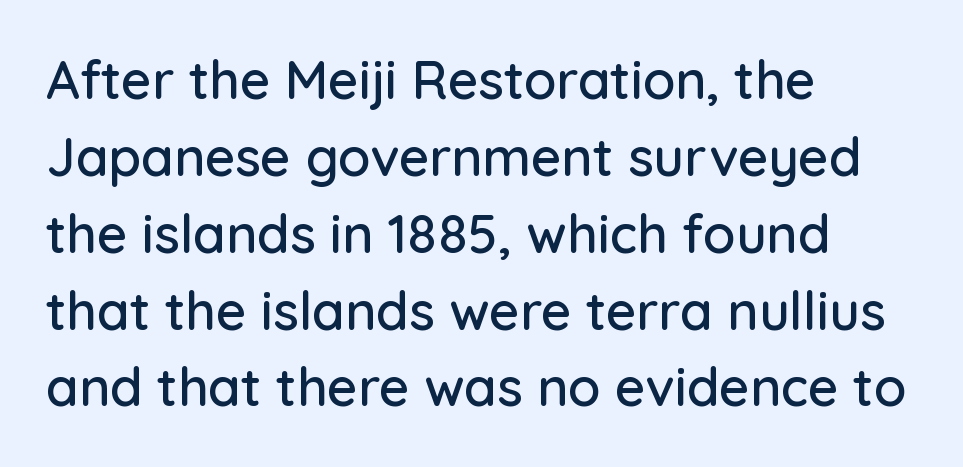
{"serif": "no", "italic": "no", "width": "normal", "stroke_contrast": "low", "x_height": "medium", "monospaced": "no", "underline": "no", "align": "left", "line_spacing": "normal", "line_spacing_ratio": 1.45, "letter_spacing": "normal", "letter_spacing_em": 0.0, "glyph_px": 53}
